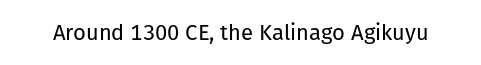
{"italic": "no", "bold": "no", "underline": "no", "letter_spacing": "normal", "letter_spacing_em": 0.0, "glyph_px": 22}
